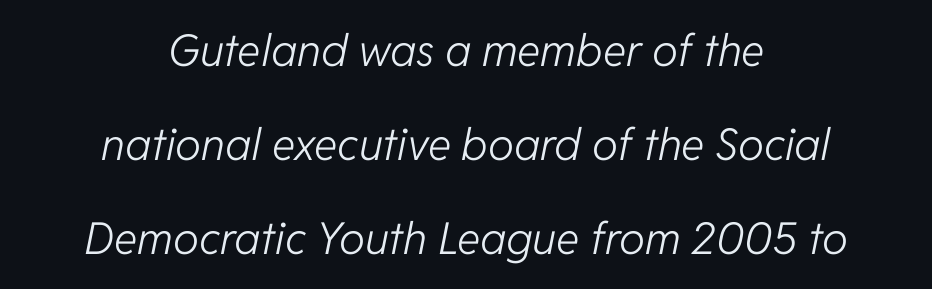
These glyphs show unthickened strokes, regular width or finer. Honestly, the letter spacing is just normal — you wouldn't notice it. Posture: slanted. Bare-footed words on every line. Widely set lines give the paragraph a tall, airy silhouette. Notice how the passage keeps no hard edge, just a central spine.
